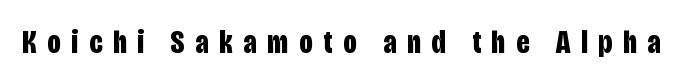
These words are printed bold, with thick strokes throughout. This sample uses a sans-serif face. These lines have a slow, spaced-out rhythm from letter to letter. The font's upright variant was chosen for this text. Only glyphs here, with clear space below each row.
